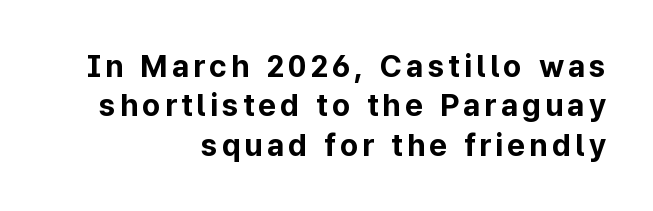
Beneath every word, the page is bare. Where is the straight margin? On the right. Strokes here are thick enough to call this a true bold. This sample has the flowing, uneven cadence of proportional lettering.
